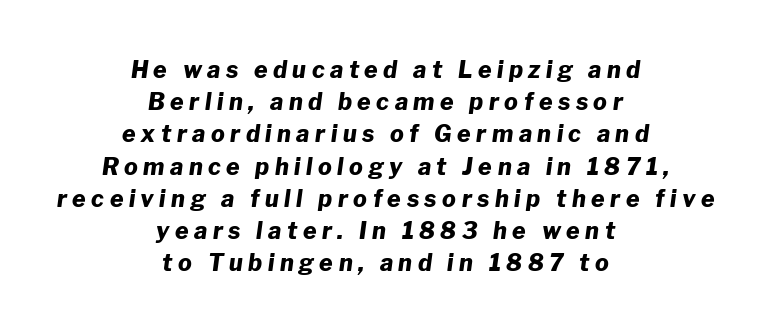
{"italic": "yes", "lean": "right", "slant_degrees": 8, "bold": "yes", "underline": "no", "align": "center", "line_spacing": "normal", "line_spacing_ratio": 1.4, "letter_spacing": "wide", "letter_spacing_em": 0.24, "glyph_px": 23}
